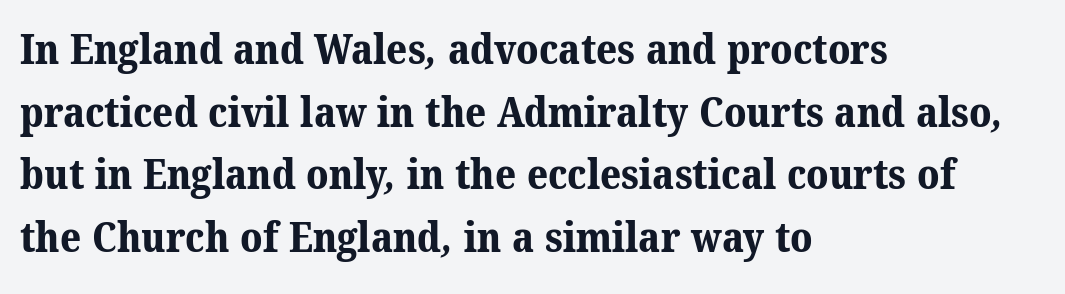
{"serif": "yes", "bold": "yes", "weight": "bold", "width": "normal", "stroke_contrast": "medium", "x_height": "medium", "monospaced": "no", "underline": "no", "align": "left", "line_spacing": "normal", "line_spacing_ratio": 1.53, "letter_spacing": "normal", "letter_spacing_em": 0.0, "glyph_px": 41}
